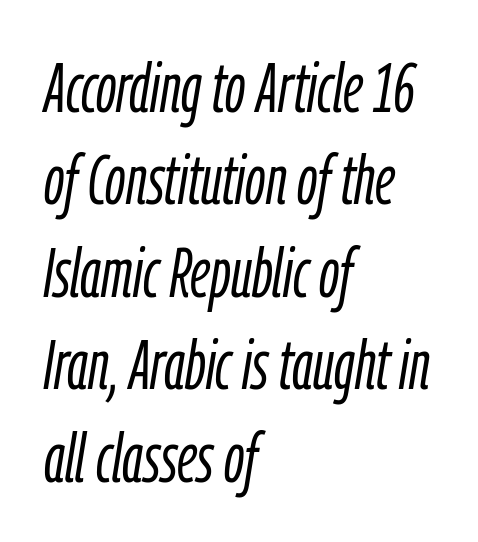
Q: Is the text bold? A: No.
Q: Is the text italic (slanted)? A: Yes, it leans right by about 9 degrees.
Q: Is the text underlined? A: No.
Q: How is the paragraph aligned? A: Left-aligned.
Q: Is the spacing between letters normal or unusually wide? A: Normal.
Q: Is the spacing between lines tight, normal or loose? A: Normal.
Q: Width (condensed, normal, or wide)? A: Condensed.
Q: Stroke contrast? A: Low.
Q: x-height? A: Medium.
Q: Monospaced? A: No.
